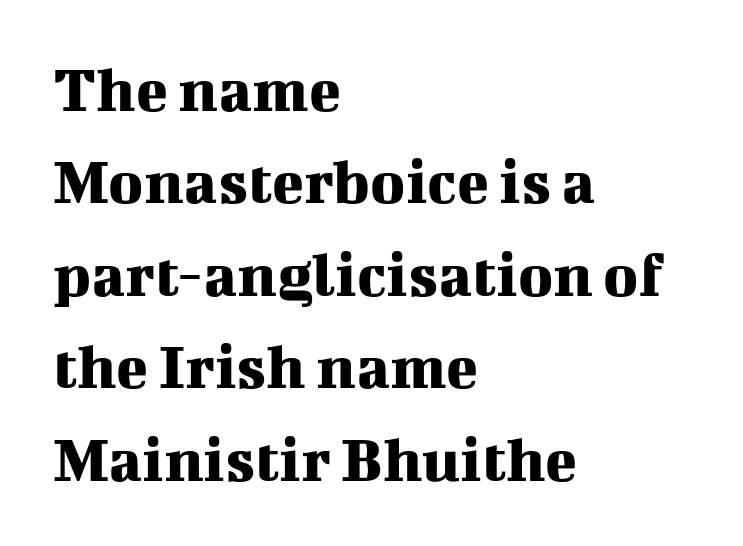
Q: Is the text italic (slanted)? A: No, it is upright.
Q: Is the typeface a serif or a sans-serif typeface? A: Serif.
Q: Is the text underlined? A: No.
Q: How is the paragraph aligned? A: Left-aligned.
Q: Is the spacing between letters normal or unusually wide? A: Normal.
Q: Is the spacing between lines tight, normal or loose? A: Normal.
Q: Width (condensed, normal, or wide)? A: Normal.
Q: Stroke contrast? A: Medium.
Q: x-height? A: Medium.
Q: Monospaced? A: No.
